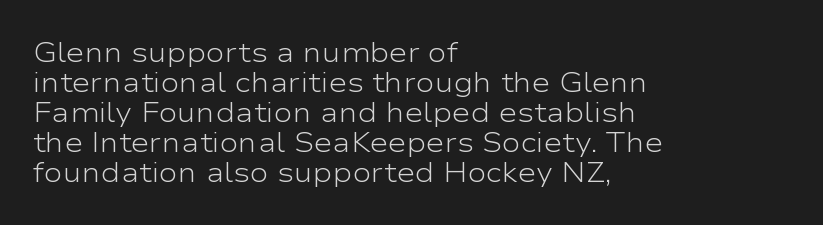
{"serif": "no", "italic": "no", "bold": "no", "weight": "light", "width": "wide", "stroke_contrast": "low", "x_height": "medium", "monospaced": "no", "underline": "no", "align": "left", "line_spacing": "tight", "line_spacing_ratio": 1.07, "letter_spacing": "normal", "letter_spacing_em": 0.0, "glyph_px": 28}
